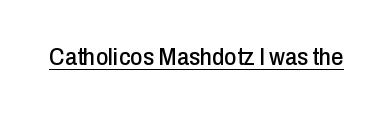
Default kerning and tracking; the words read as compact shapes. Notice how the stems are strictly vertical — no italics here. The glyphs are accompanied by a horizontal stroke just below them.
